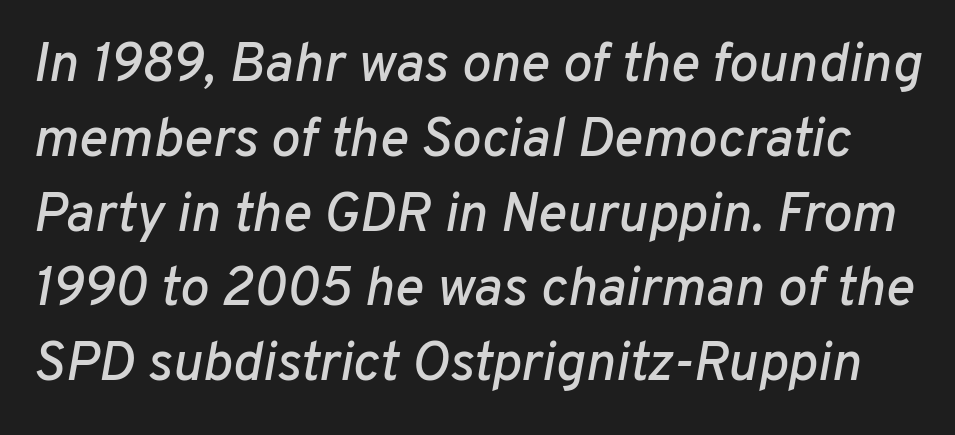
Q: Is the text italic (slanted)? A: Yes, it leans right by about 10 degrees.
Q: Is the text underlined? A: No.
Q: Is the spacing between letters normal or unusually wide? A: Normal.
Q: Is the spacing between lines tight, normal or loose? A: Normal.
Q: Width (condensed, normal, or wide)? A: Normal.
Q: Stroke contrast? A: Low.
Q: x-height? A: Medium.
Q: Monospaced? A: No.
